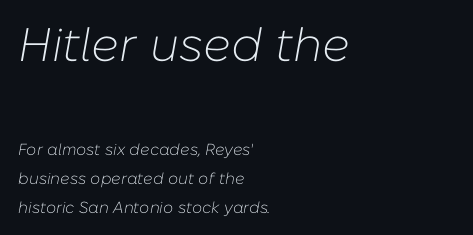
Q: Is the text bold? A: No.
Q: Is the text italic (slanted)? A: Yes, it leans right by about 10 degrees.
Q: Is the text underlined? A: No.
Q: How is the paragraph aligned? A: Left-aligned.
Q: Is the spacing between letters normal or unusually wide? A: Normal.
Q: Which block of text is set in a larger size, the first (top) or the second (bottom)? A: The first (top) one.
Q: Width (condensed, normal, or wide)? A: Normal.
Q: Stroke contrast? A: Low.
Q: x-height? A: Medium.
Q: Monospaced? A: No.
